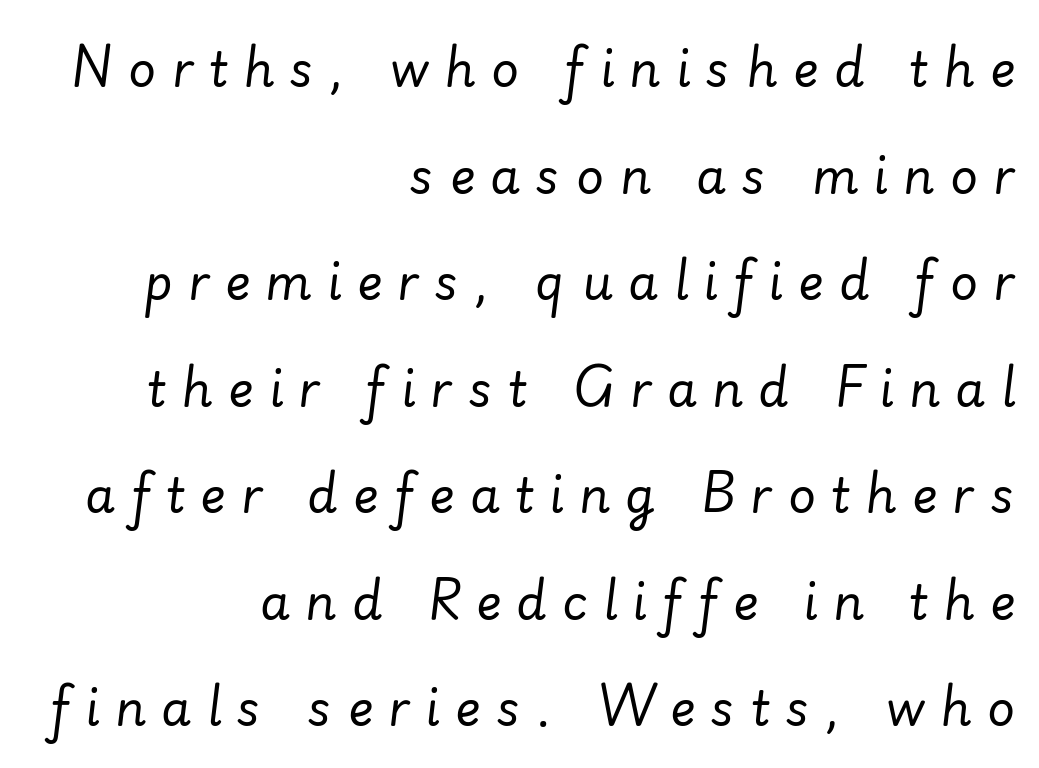
Q: Is the text bold? A: No.
Q: Is the text italic (slanted)? A: Yes, it leans right by about 7 degrees.
Q: Is the text underlined? A: No.
Q: How is the paragraph aligned? A: Right-aligned.
Q: Is the spacing between letters normal or unusually wide? A: Unusually wide.
Q: Is the spacing between lines tight, normal or loose? A: Loose.
Q: Width (condensed, normal, or wide)? A: Normal.
Q: Stroke contrast? A: Low.
Q: x-height? A: Small.
Q: Monospaced? A: No.
